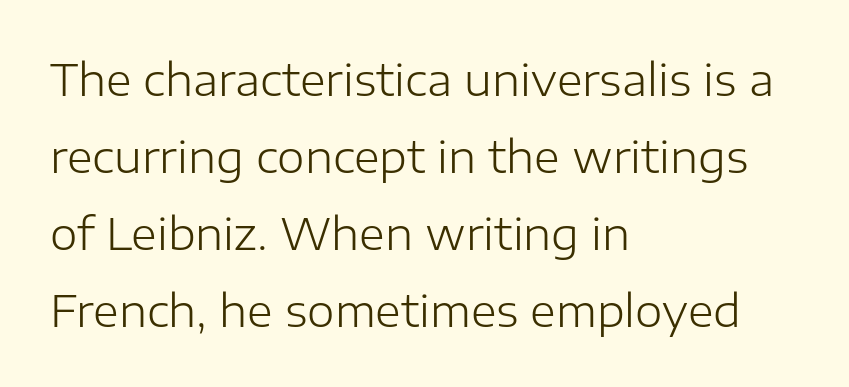
Q: Is the text bold? A: No.
Q: Is the text italic (slanted)? A: No, it is upright.
Q: Is the typeface a serif or a sans-serif typeface? A: Sans-serif.
Q: Is the text underlined? A: No.
Q: How is the paragraph aligned? A: Left-aligned.
Q: Is the spacing between letters normal or unusually wide? A: Normal.
Q: Width (condensed, normal, or wide)? A: Normal.
Q: Stroke contrast? A: Low.
Q: x-height? A: Medium.
Q: Monospaced? A: No.
